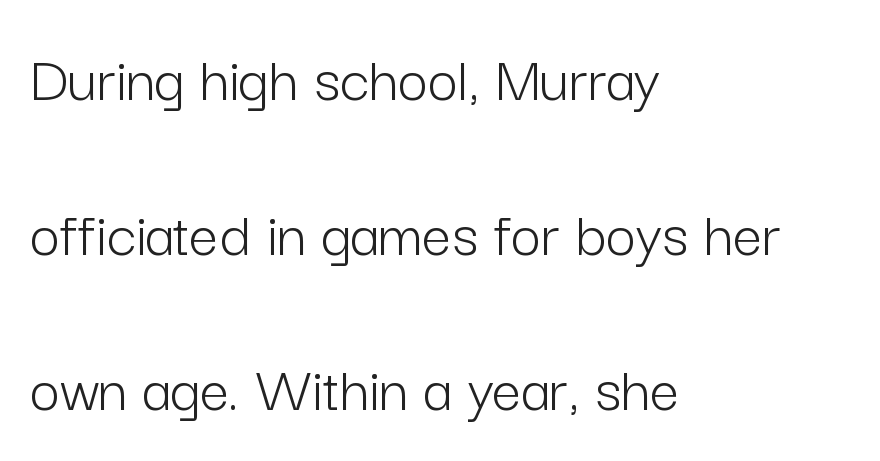
The area under the type is left untouched. A sans-serif font was chosen for this passage. This reads as an unemphasized weight, regular at the heaviest. Does extra space separate the letters? No, they use regular spacing. The lines are quadded left. Whoever set this chose breathing room over compactness in the vertical rhythm.
